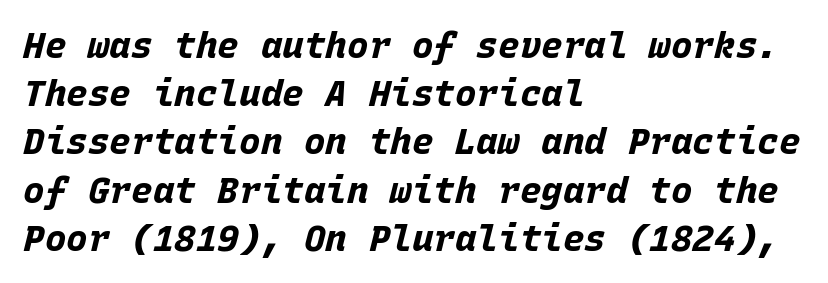
Q: Is the text bold? A: Yes.
Q: Is the text italic (slanted)? A: Yes, it leans right by about 15 degrees.
Q: Is the text underlined? A: No.
Q: How is the paragraph aligned? A: Left-aligned.
Q: Is the spacing between letters normal or unusually wide? A: Normal.
Q: Is the spacing between lines tight, normal or loose? A: Normal.
Q: Width (condensed, normal, or wide)? A: Normal.
Q: Stroke contrast? A: Low.
Q: x-height? A: Large.
Q: Monospaced? A: Yes.
